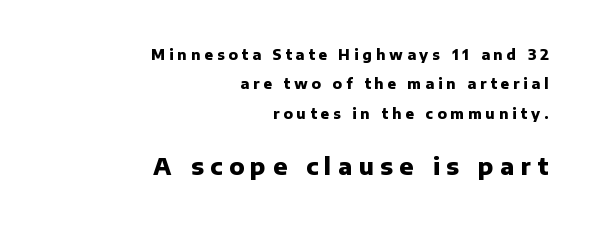
{"italic": "no", "bold": "yes", "underline": "no", "align": "right", "line_spacing": "loose", "line_spacing_ratio": 2.09, "letter_spacing": "wide", "letter_spacing_em": 0.28, "larger_block": "second", "size_ratio": 1.64, "glyph_px": 23}
